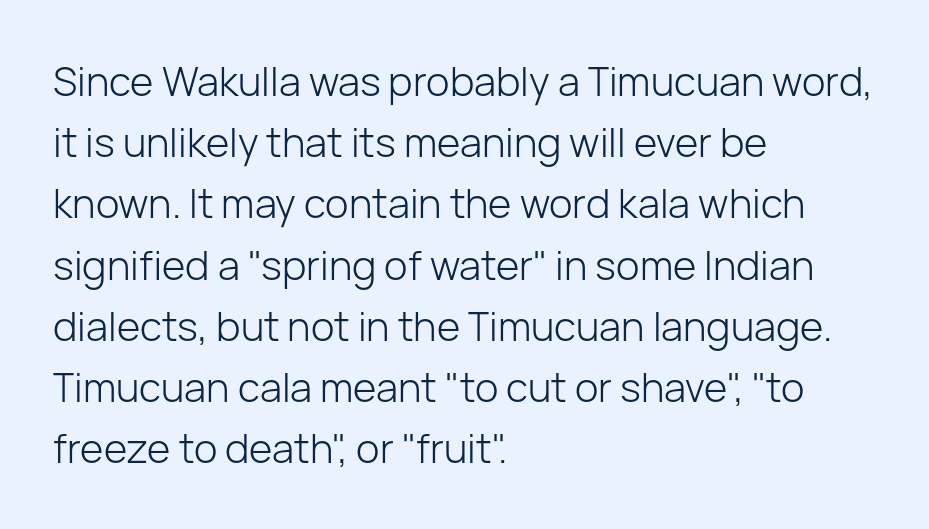
The letters stand straight up with perfectly vertical stems. Vertical spacing — default. In terms of letterspacing, this is plain default setting. Underline: absent.
